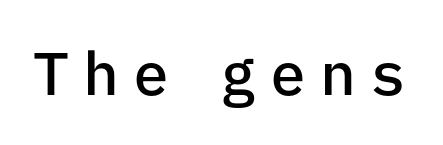
Q: Is the text bold? A: Semi-bold.
Q: Is the text italic (slanted)? A: No, it is upright.
Q: Is the typeface a serif or a sans-serif typeface? A: Sans-serif.
Q: Is the text underlined? A: No.
Q: Is the spacing between letters normal or unusually wide? A: Unusually wide.
Q: Width (condensed, normal, or wide)? A: Normal.
Q: Stroke contrast? A: Low.
Q: x-height? A: Medium.
Q: Monospaced? A: Yes.
